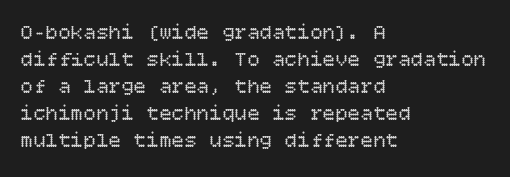
The passage shown is not underscored anywhere. Summary of vertical rhythm: regular, with standard interline spacing. The rag falls on the right side of this text block. Notice how the stems are strictly vertical — no italics here. Vertical stems look standard width or narrower in stroke.
